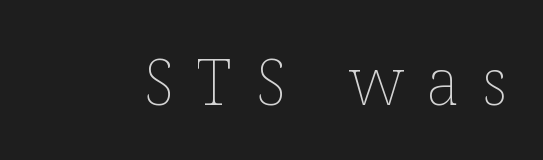
Q: Is the text bold? A: No.
Q: Is the text italic (slanted)? A: No, it is upright.
Q: Is the text underlined? A: No.
Q: Is the spacing between letters normal or unusually wide? A: Unusually wide.
Q: Width (condensed, normal, or wide)? A: Normal.
Q: Stroke contrast? A: Low.
Q: x-height? A: Medium.
Q: Monospaced? A: No.
